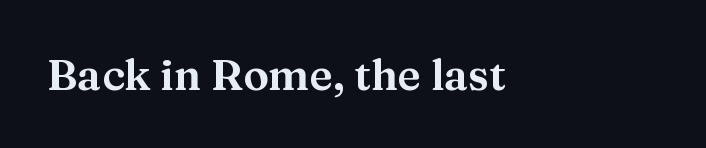
{"serif": "yes", "italic": "no", "width": "normal", "stroke_contrast": "medium", "x_height": "medium", "monospaced": "no", "underline": "no", "letter_spacing": "normal", "letter_spacing_em": 0.0, "glyph_px": 43}
